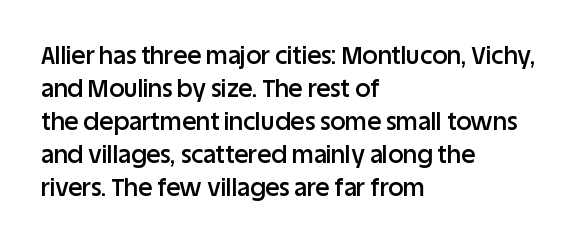
This rendering features lettering with no underline. Firm but not heavy-handed strokes: this text is semibold. Compared with typical body copy, the letter spacing here is the same. This sample is left-justified, so line endings fall wherever the words run out. Normally led — the rows are evenly, conventionally spaced.
